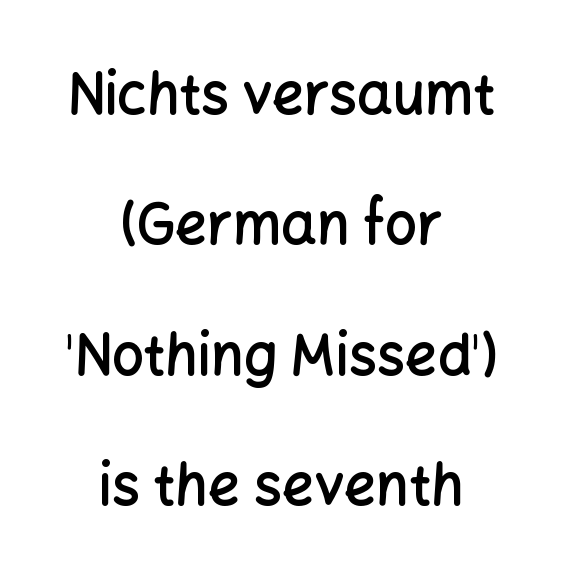
{"serif": "no", "italic": "no", "bold": "semi", "weight": "semibold", "width": "normal", "stroke_contrast": "low", "x_height": "medium", "monospaced": "no", "underline": "no", "align": "center", "line_spacing": "loose", "line_spacing_ratio": 2.33, "letter_spacing": "normal", "letter_spacing_em": 0.0, "glyph_px": 56}
